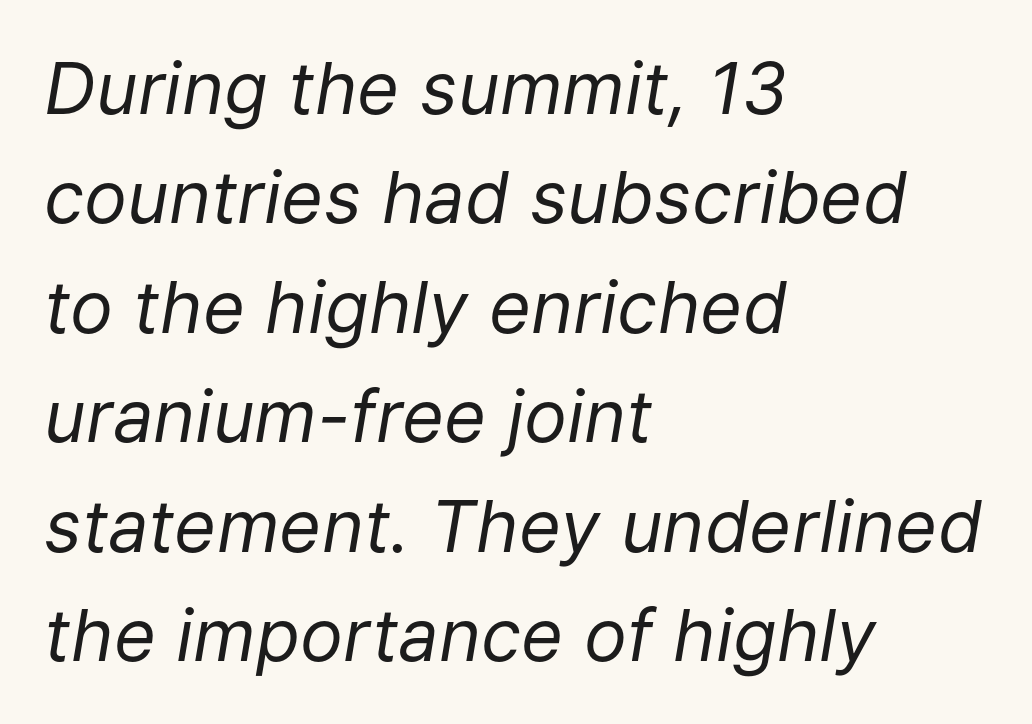
Q: Is the text bold? A: No.
Q: Is the text italic (slanted)? A: Yes, it leans right by about 9 degrees.
Q: Is the text underlined? A: No.
Q: How is the paragraph aligned? A: Left-aligned.
Q: Is the spacing between letters normal or unusually wide? A: Normal.
Q: Is the spacing between lines tight, normal or loose? A: Normal.
Q: Width (condensed, normal, or wide)? A: Normal.
Q: Stroke contrast? A: Low.
Q: x-height? A: Medium.
Q: Monospaced? A: No.
